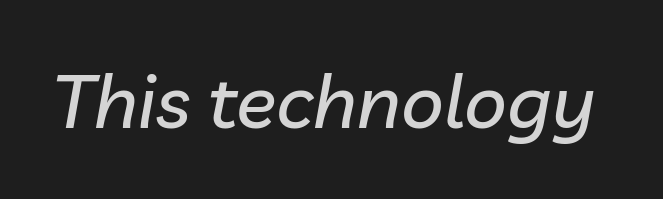
Q: Is the text italic (slanted)? A: Yes, it leans right by about 10 degrees.
Q: Is the text underlined? A: No.
Q: Is the spacing between letters normal or unusually wide? A: Normal.
Q: Width (condensed, normal, or wide)? A: Normal.
Q: Stroke contrast? A: Low.
Q: x-height? A: Medium.
Q: Monospaced? A: No.
